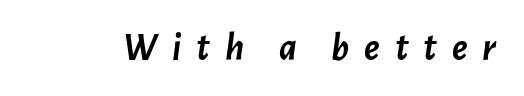
Q: Is the text bold? A: Yes.
Q: Is the text italic (slanted)? A: Yes, it leans right by about 7 degrees.
Q: Is the text underlined? A: No.
Q: Is the spacing between letters normal or unusually wide? A: Unusually wide.
Q: Width (condensed, normal, or wide)? A: Normal.
Q: Stroke contrast? A: Low.
Q: x-height? A: Medium.
Q: Monospaced? A: No.
